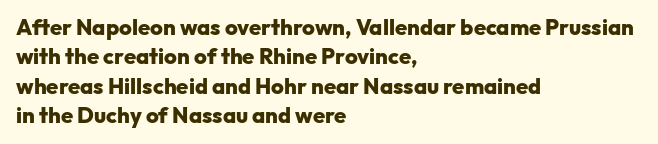
Every character sits straight up, as roman type does. Visually the block forms a straight wall on the left and a jagged coastline on the right. I'd describe the lettering as bold — thick and assertive. Unmarked baselines from the first word to the last.
